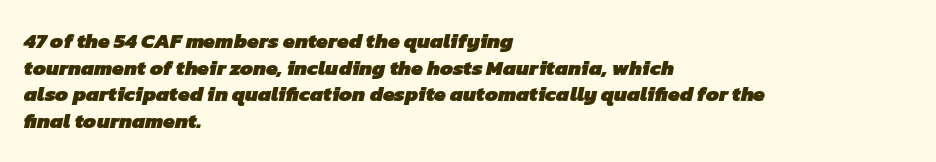
The image shows 21 px bold type; set left-aligned, normal line spacing (1.27x), normal letter spacing, not underlined.
